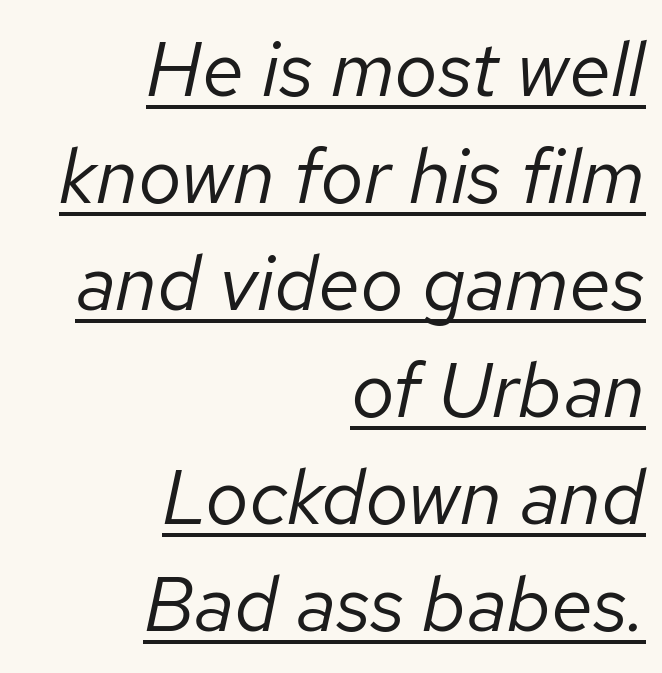
Q: Is the text bold? A: No.
Q: Is the text italic (slanted)? A: Yes, it leans right by about 12 degrees.
Q: Is the text underlined? A: Yes.
Q: How is the paragraph aligned? A: Right-aligned.
Q: Is the spacing between letters normal or unusually wide? A: Normal.
Q: Is the spacing between lines tight, normal or loose? A: Normal.
Q: Width (condensed, normal, or wide)? A: Normal.
Q: Stroke contrast? A: Low.
Q: x-height? A: Medium.
Q: Monospaced? A: No.
